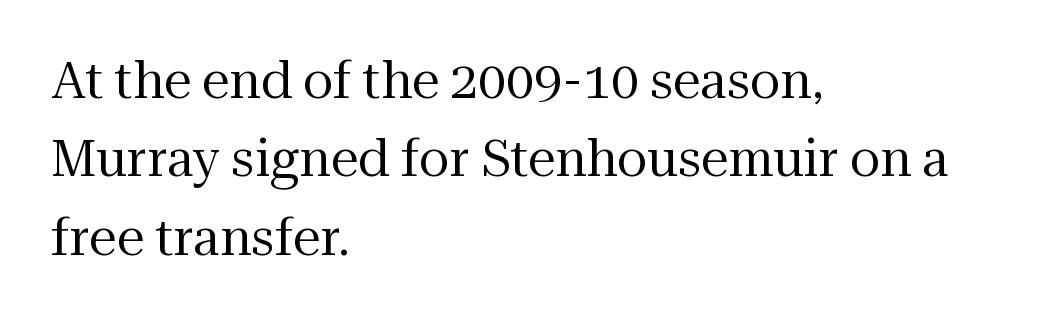
Only glyphs here, with clear space below each row. Typographically, this falls in the serif category. Every character sits straight up, as roman type does. Short and long lines alike share a common starting point at left. The passage shown is typed in a proportional face where columns would drift. Regular leading.
